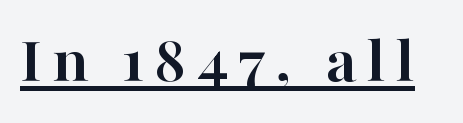
{"serif": "yes", "italic": "no", "bold": "yes", "weight": "semibold", "width": "normal", "stroke_contrast": "high", "x_height": "medium", "monospaced": "no", "underline": "yes", "glyph_px": 68}
